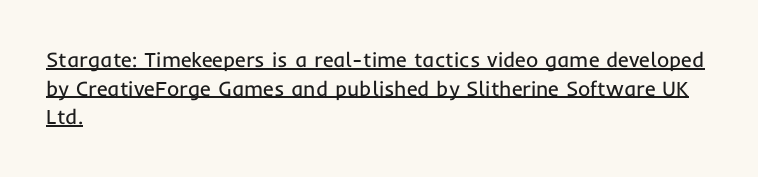
Every word sits above its own underline. A light-to-regular cut is what we see here. Words appear dense and cohesive because spacing is normal. This is the regular roman posture of the typeface.
